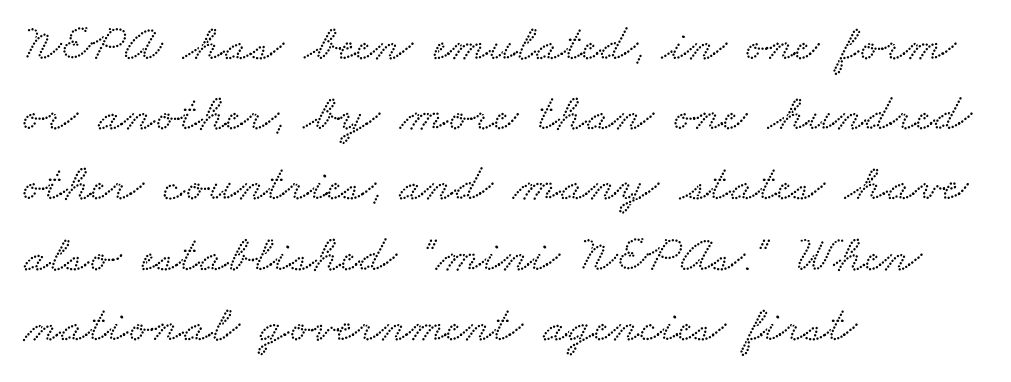
Q: Is the typeface a serif or a sans-serif typeface? A: Serif.
Q: Is the text underlined? A: No.
Q: How is the paragraph aligned? A: Left-aligned.
Q: Is the spacing between letters normal or unusually wide? A: Normal.
Q: Is the spacing between lines tight, normal or loose? A: Normal.
Q: Width (condensed, normal, or wide)? A: Wide.
Q: Stroke contrast? A: Low.
Q: x-height? A: Small.
Q: Monospaced? A: No.
